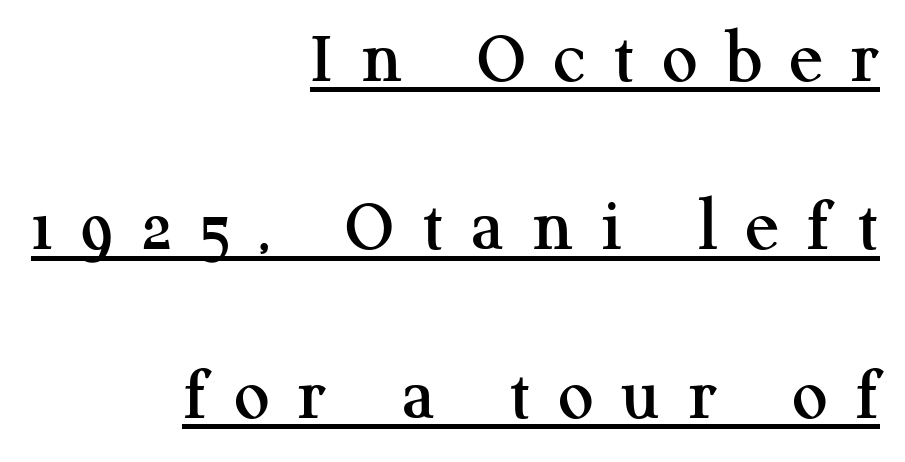
The image shows 78 px serif type, upright; set right-aligned, loose line spacing (2.16x), unusually wide letter spacing (+0.36 em), underlined; medium stroke contrast and a medium x-height.
